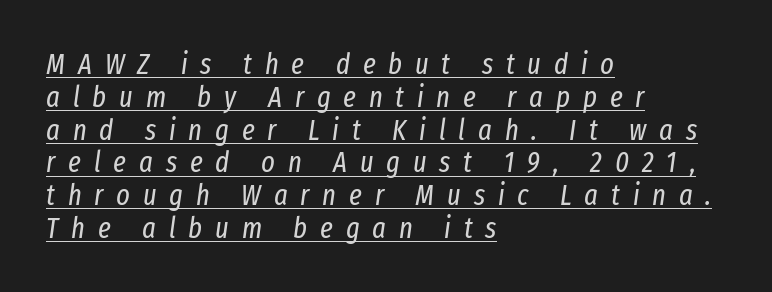
Q: Is the text bold? A: No.
Q: Is the text italic (slanted)? A: Yes, it leans right by about 8 degrees.
Q: Is the text underlined? A: Yes.
Q: How is the paragraph aligned? A: Left-aligned.
Q: Is the spacing between letters normal or unusually wide? A: Unusually wide.
Q: Is the spacing between lines tight, normal or loose? A: Tight.
Q: Width (condensed, normal, or wide)? A: Condensed.
Q: Stroke contrast? A: Low.
Q: x-height? A: Medium.
Q: Monospaced? A: No.
